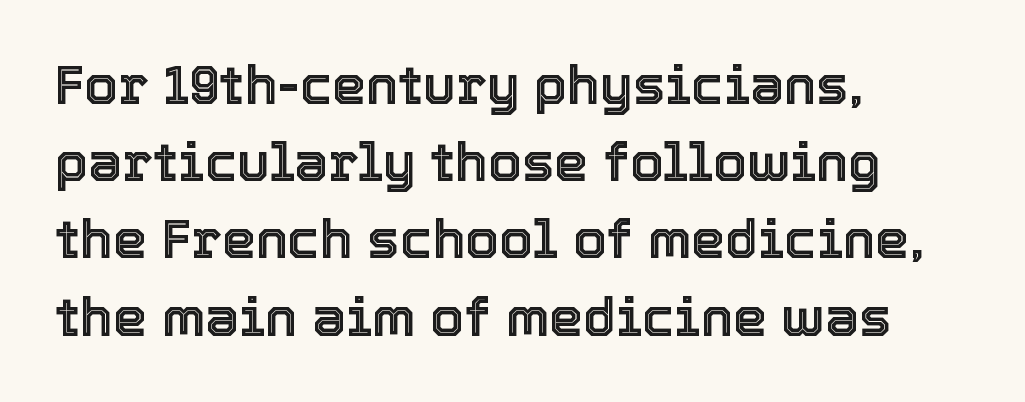
The letters advance in unequal steps, a hallmark of proportional type. Notice how descenders clear the ascenders below comfortably — that's standard leading. If you drew a line through each stem, it would be perfectly vertical. The space beneath each line is pristine and unruled. Compared with typical body copy, the letter spacing here is the same. Where is the straight margin? On the left.
